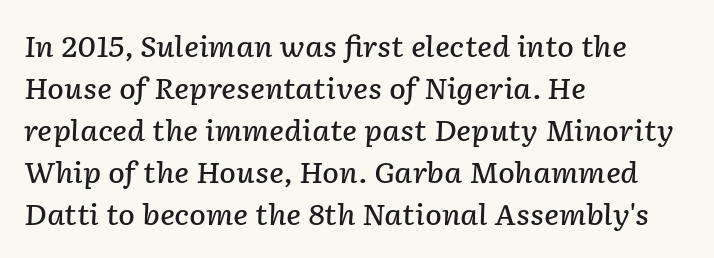
Q: Is the text bold? A: Semi-bold.
Q: Is the text italic (slanted)? A: Yes, it leans right by about 2 degrees.
Q: Is the text underlined? A: No.
Q: How is the paragraph aligned? A: Left-aligned.
Q: Is the spacing between letters normal or unusually wide? A: Normal.
Q: Is the spacing between lines tight, normal or loose? A: Normal.
Q: Width (condensed, normal, or wide)? A: Normal.
Q: Stroke contrast? A: Low.
Q: x-height? A: Medium.
Q: Monospaced? A: No.
